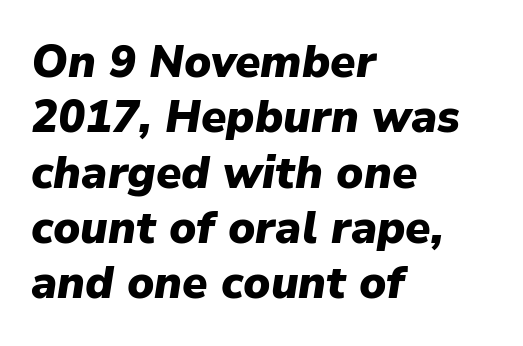
The image shows 45 px heavy type, italic (leaning right); set left-aligned, line spacing 1.23x, normal letter spacing, not underlined; low stroke contrast and a medium x-height.
